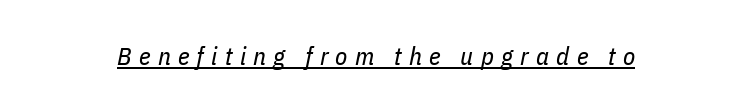
{"italic": "yes", "lean": "right", "slant_degrees": 11, "bold": "no", "underline": "yes", "letter_spacing": "wide", "letter_spacing_em": 0.29, "glyph_px": 25}
